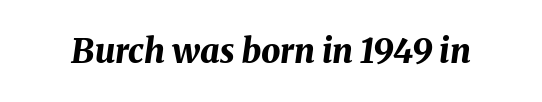
Stroke thickness is high; the sample reads as a true bold. A typesetter would mark this as italic. The letters advance in unequal steps, a hallmark of proportional type. Observe the ordinary spacing: letters are neighbours, not strangers. Underline: absent.
